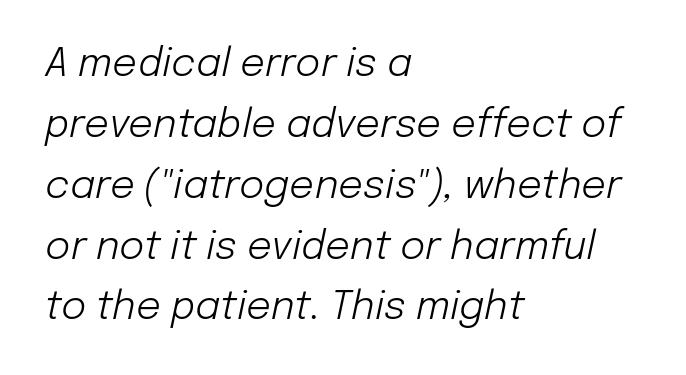
{"italic": "yes", "lean": "right", "slant_degrees": 12, "bold": "no", "weight": "light", "width": "normal", "stroke_contrast": "low", "x_height": "medium", "monospaced": "no", "underline": "no", "align": "left", "line_spacing": "normal", "line_spacing_ratio": 1.56, "letter_spacing": "normal", "letter_spacing_em": 0.0, "glyph_px": 39}
